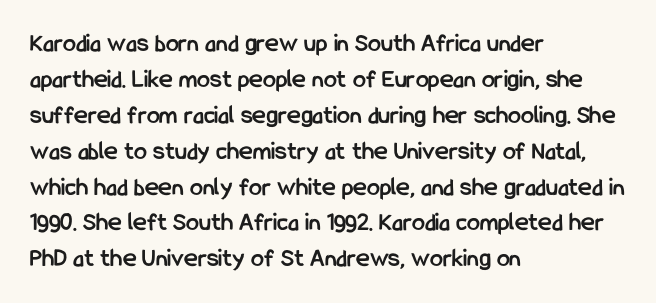
Weight: bold. Inter-character spacing is left at the font's built-in metrics. Check the space under the baseline: it is left empty. These lines sit exactly where default settings would place them. Compared with a centered layout, this one pins lines to the left instead.
